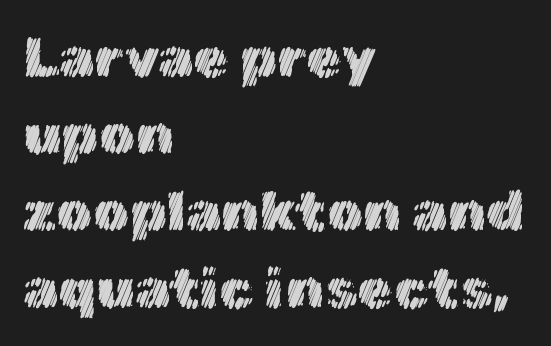
{"italic": "no", "width": "normal", "x_height": "medium", "monospaced": "no", "underline": "no", "align": "left", "line_spacing": "normal", "line_spacing_ratio": 1.35, "letter_spacing": "normal", "letter_spacing_em": 0.0, "glyph_px": 57}
